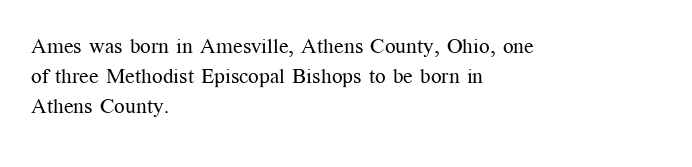
{"italic": "no", "bold": "no", "underline": "no", "align": "left", "line_spacing": "normal", "line_spacing_ratio": 1.43, "letter_spacing": "normal", "letter_spacing_em": 0.0, "glyph_px": 21}
